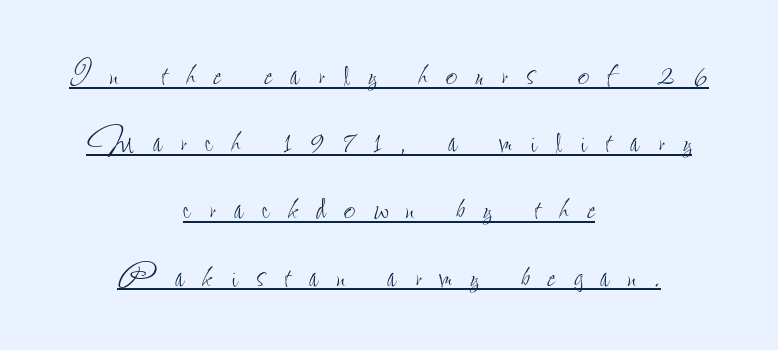
The image shows 40 px thin, condensed type; set centered, normal line spacing (1.68x), unusually wide letter spacing (+0.46 em), underlined; low stroke contrast and a small x-height.
